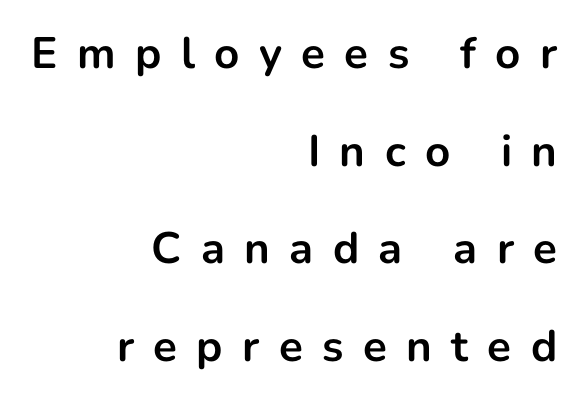
The typeface chosen for these lines omits serifs. Strong, thick strokes mark this as bold type. Clear beneath every line of the passage. Looks like regular typesetting: each glyph gets only the width it needs. Successive baselines arrive slowly, with a big drop between each. Letter spacing: wide.
